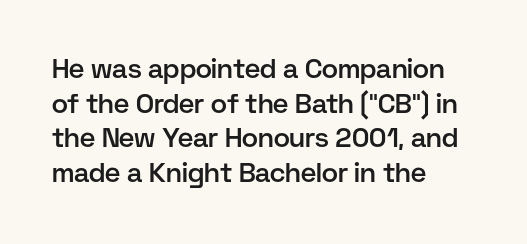
{"italic": "no", "bold": "semi", "underline": "no", "align": "left", "line_spacing": "normal", "line_spacing_ratio": 1.28, "letter_spacing": "normal", "letter_spacing_em": 0.0, "glyph_px": 27}
